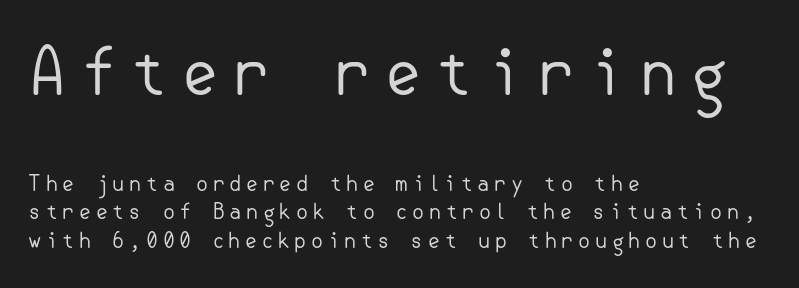
Q: Is the text bold? A: No.
Q: Is the text italic (slanted)? A: No, it is upright.
Q: Is the typeface a serif or a sans-serif typeface? A: Sans-serif.
Q: Is the text underlined? A: No.
Q: How is the paragraph aligned? A: Left-aligned.
Q: Is the spacing between lines tight, normal or loose? A: Normal.
Q: Which block of text is set in a larger size, the first (top) or the second (bottom)? A: The first (top) one.
Q: Width (condensed, normal, or wide)? A: Normal.
Q: Stroke contrast? A: Low.
Q: x-height? A: Small.
